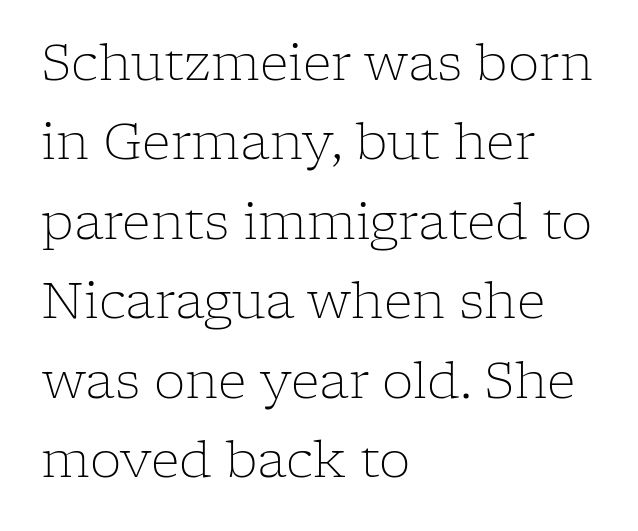
This sample is left-justified, so line endings fall wherever the words run out. Each stroke keeps to a modest, everyday thickness or less. You can tell from the footed stems that serif type was used. Tracking value appears to be zero — textbook default spacing. Has an underline been added? It has not.
